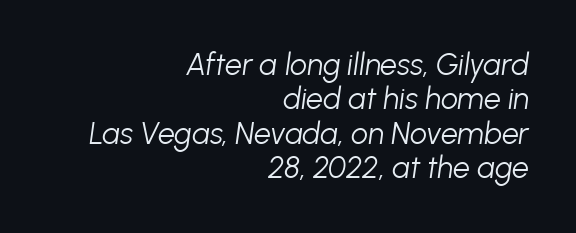
The image shows 30 px light type, italic (leaning right); set right-aligned, tight line spacing (1.15x), normal letter spacing, not underlined; low stroke contrast and a medium x-height.
